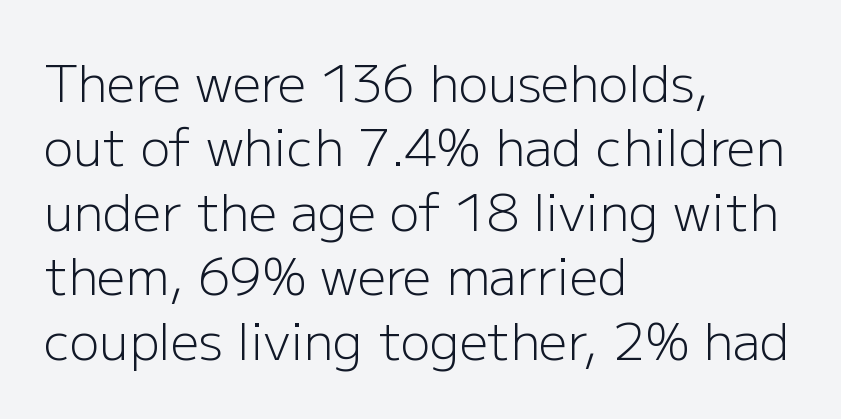
{"serif": "no", "italic": "no", "bold": "no", "weight": "light", "width": "normal", "stroke_contrast": "low", "x_height": "medium", "monospaced": "no", "underline": "no", "align": "left", "line_spacing": "normal", "line_spacing_ratio": 1.29, "letter_spacing": "normal", "letter_spacing_em": 0.0, "glyph_px": 50}
